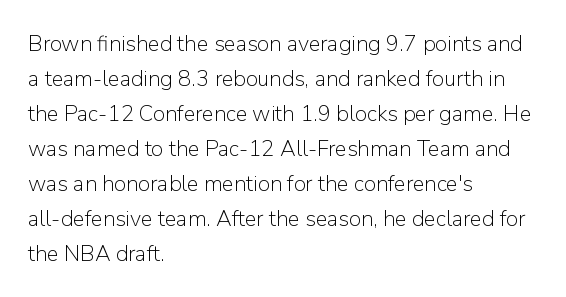
{"italic": "no", "bold": "no", "underline": "no", "align": "left", "line_spacing": "normal", "line_spacing_ratio": 1.59, "letter_spacing": "normal", "letter_spacing_em": 0.0, "glyph_px": 22}
